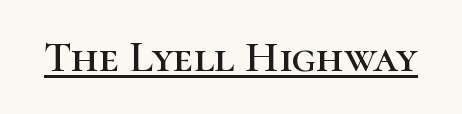
{"serif": "yes", "italic": "no", "width": "normal", "stroke_contrast": "high", "x_height": "medium", "monospaced": "no", "underline": "yes", "letter_spacing": "normal", "letter_spacing_em": 0.0, "glyph_px": 44}
